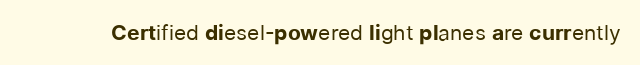
Q: Is the text bold? A: No.
Q: Is the text italic (slanted)? A: No, it is upright.
Q: Is the text underlined? A: No.
Q: Is the spacing between letters normal or unusually wide? A: Normal.
